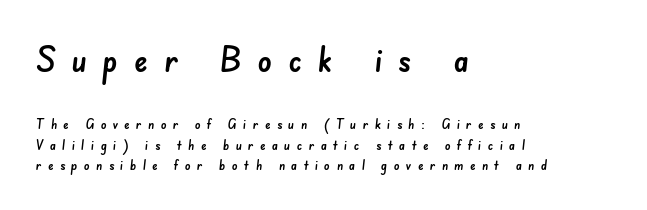
{"serif": "no", "width": "normal", "stroke_contrast": "low", "x_height": "small", "monospaced": "no", "underline": "no", "align": "left", "line_spacing": "normal", "line_spacing_ratio": 1.44, "letter_spacing": "wide", "letter_spacing_em": 0.45, "larger_block": "first", "size_ratio": 2.5, "glyph_px": 35}
